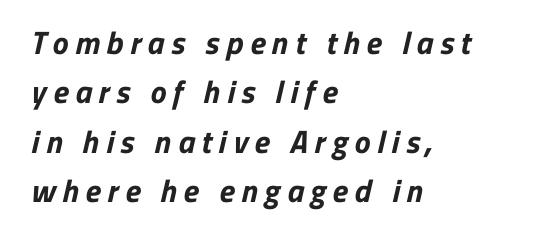
The image shows 32 px bold sans-serif type; set left-aligned, normal line spacing (1.54x), unusually wide letter spacing (+0.21 em), not underlined; low stroke contrast and a medium x-height.
